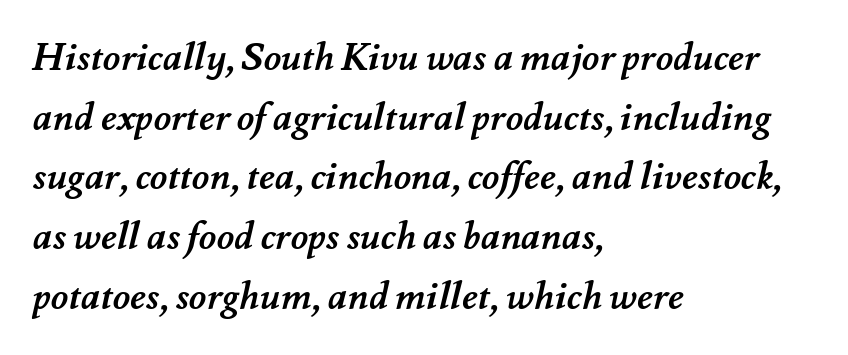
Q: Is the text bold? A: Yes.
Q: Is the text underlined? A: No.
Q: How is the paragraph aligned? A: Left-aligned.
Q: Is the spacing between letters normal or unusually wide? A: Normal.
Q: Is the spacing between lines tight, normal or loose? A: Normal.
Q: Width (condensed, normal, or wide)? A: Normal.
Q: Stroke contrast? A: Medium.
Q: x-height? A: Small.
Q: Monospaced? A: No.
